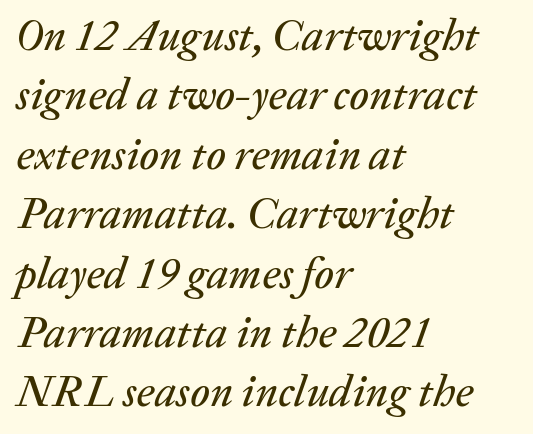
The image shows 44 px text type, italic (leaning right); set left-aligned, normal line spacing (1.35x), normal letter spacing, not underlined; low stroke contrast and a medium x-height.
